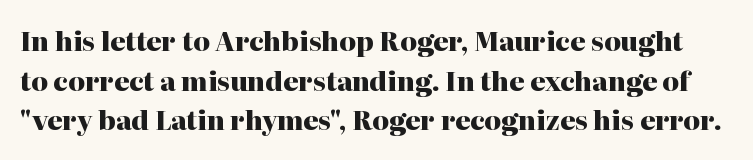
Weight check: bold — yes, fully. The string is rendered with underlining switched off. A typesetter would mark this as roman, not italic. You could call the tracking neutral — neither tight nor loose. Evenly set lines give the paragraph a standard silhouette.
